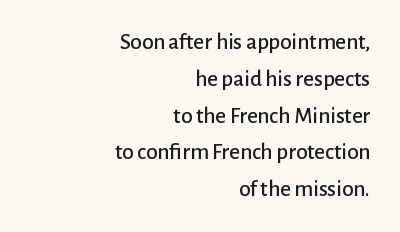
{"italic": "no", "underline": "no", "align": "right", "line_spacing": "normal", "line_spacing_ratio": 1.6, "letter_spacing": "normal", "letter_spacing_em": 0.0, "glyph_px": 23}
